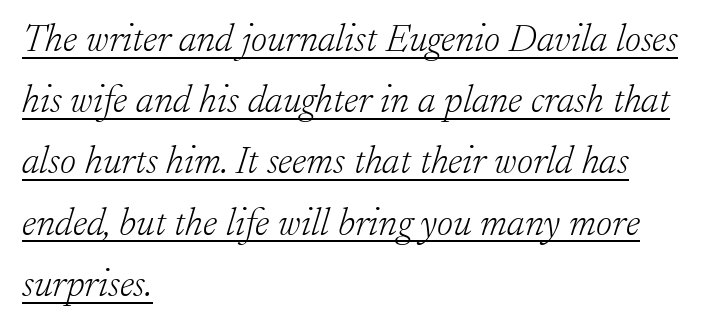
The passage shown leans; its letterforms are oblique. Is this a sans? No — the strokes have serifs. The rendering uses the underline text-decoration. Leading matches the norm, producing a regular column. The tracking reads as untouched default to a designer's eye.
